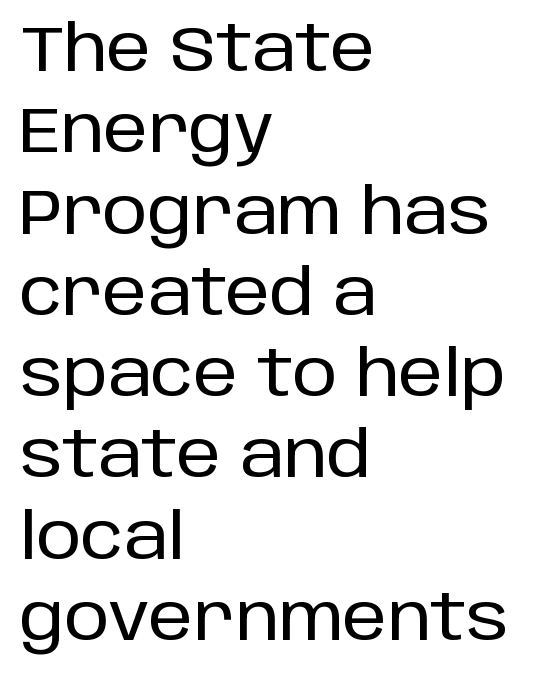
Q: Is the text italic (slanted)? A: No, it is upright.
Q: Is the typeface a serif or a sans-serif typeface? A: Sans-serif.
Q: Is the text underlined? A: No.
Q: How is the paragraph aligned? A: Left-aligned.
Q: Is the spacing between letters normal or unusually wide? A: Normal.
Q: Is the spacing between lines tight, normal or loose? A: Normal.
Q: Width (condensed, normal, or wide)? A: Normal.
Q: Stroke contrast? A: Low.
Q: x-height? A: Large.
Q: Monospaced? A: No.
